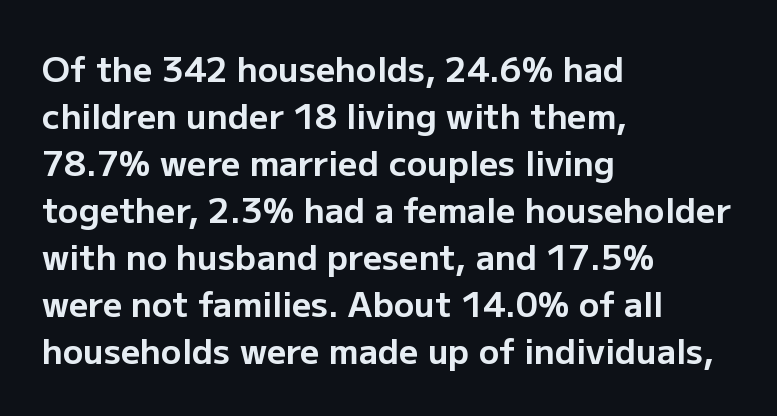
Q: Is the text bold? A: Yes.
Q: Is the text italic (slanted)? A: No, it is upright.
Q: Is the typeface a serif or a sans-serif typeface? A: Sans-serif.
Q: Is the text underlined? A: No.
Q: How is the paragraph aligned? A: Left-aligned.
Q: Is the spacing between letters normal or unusually wide? A: Normal.
Q: Is the spacing between lines tight, normal or loose? A: Normal.
Q: Width (condensed, normal, or wide)? A: Normal.
Q: Stroke contrast? A: Low.
Q: x-height? A: Medium.
Q: Monospaced? A: No.
